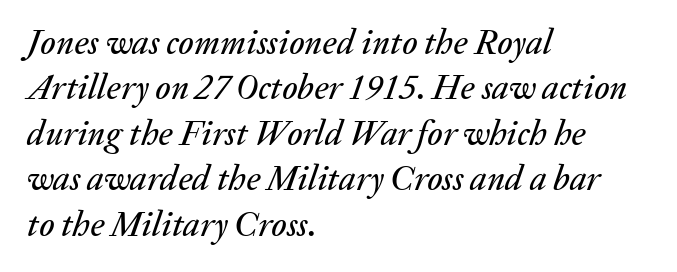
{"italic": "yes", "lean": "right", "slant_degrees": 20, "width": "normal", "stroke_contrast": "medium", "x_height": "medium", "monospaced": "no", "underline": "no", "align": "left", "line_spacing": "normal", "line_spacing_ratio": 1.3, "letter_spacing": "normal", "letter_spacing_em": 0.0, "glyph_px": 35}
